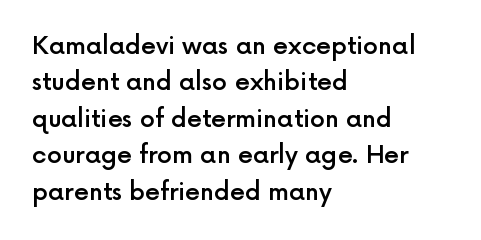
{"italic": "no", "bold": "semi", "underline": "no", "align": "left", "line_spacing": "normal", "line_spacing_ratio": 1.52, "letter_spacing": "normal", "letter_spacing_em": 0.0, "glyph_px": 24}
